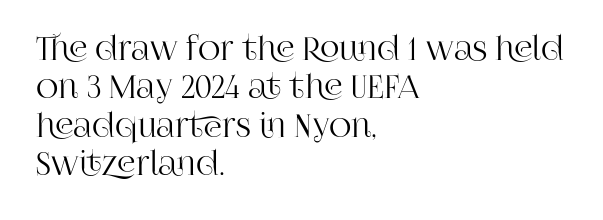
The image shows 31 px serif type, upright; set left-aligned, line spacing 1.24x, normal letter spacing, not underlined; high stroke contrast and a large x-height.
